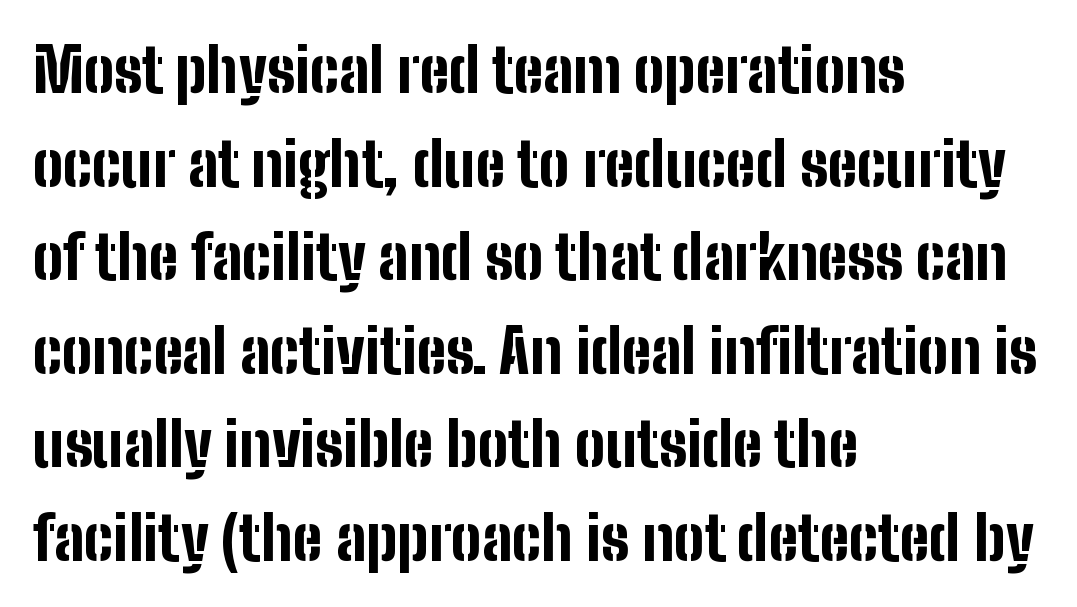
The image shows 60 px bold, condensed sans-serif type, upright; set left-aligned, normal line spacing (1.56x), normal letter spacing, not underlined; low stroke contrast and a medium x-height.
